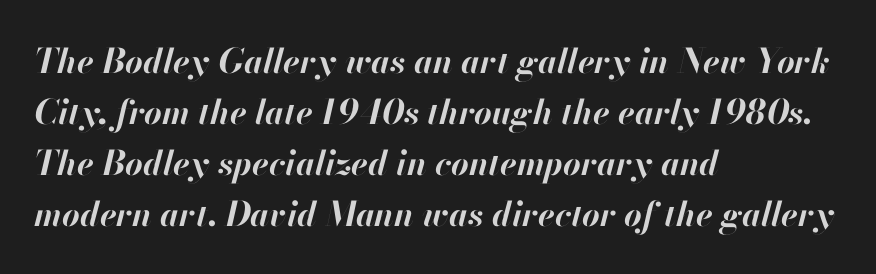
Just letters on the line, the space beneath them empty. If you measured baseline to baseline, you'd find a middling distance. The rendering anchors every line to the left-hand side. Spacing verdict: proportional, widths tailored to each character. What weight is shown? A full bold with thick strokes.
